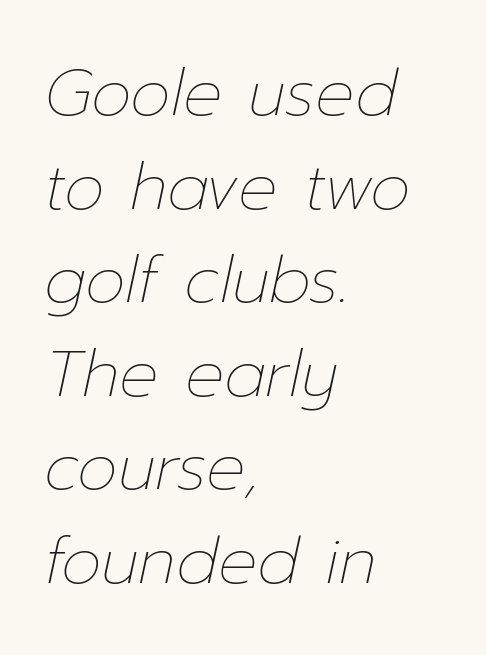
Q: Is the text bold? A: No.
Q: Is the text italic (slanted)? A: Yes, it leans right by about 12 degrees.
Q: Is the text underlined? A: No.
Q: How is the paragraph aligned? A: Left-aligned.
Q: Is the spacing between letters normal or unusually wide? A: Normal.
Q: Is the spacing between lines tight, normal or loose? A: Normal.
Q: Width (condensed, normal, or wide)? A: Normal.
Q: Stroke contrast? A: Low.
Q: x-height? A: Medium.
Q: Monospaced? A: No.
